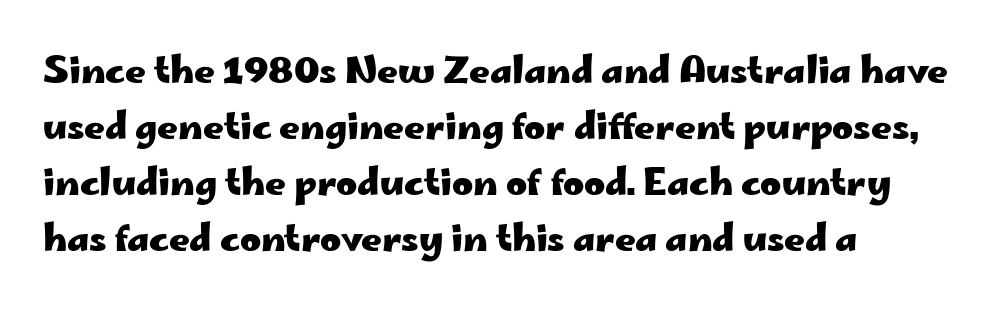
Observe the ordinary spacing: letters are neighbours, not strangers. This sample uses an upright cut, with every glyph sitting square on the baseline. Set as a true bold cut, around the 700 mark. This sample has the flowing, uneven cadence of proportional lettering. Letters rest on an invisible, unmarked baseline.
